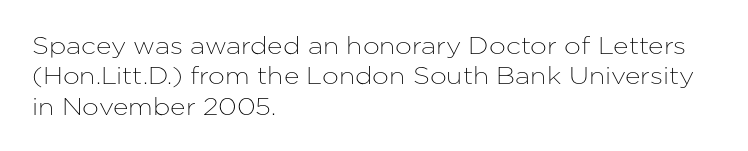
{"italic": "no", "underline": "no", "align": "left", "line_spacing": "normal", "line_spacing_ratio": 1.27, "letter_spacing": "normal", "letter_spacing_em": 0.0, "glyph_px": 24}
